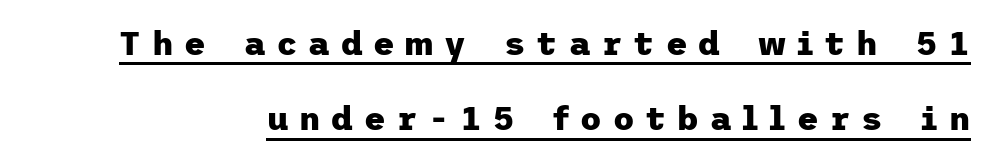
{"serif": "no", "italic": "no", "bold": "yes", "weight": "heavy", "width": "normal", "stroke_contrast": "low", "x_height": "medium", "underline": "yes", "line_spacing": "loose", "line_spacing_ratio": 2.28, "letter_spacing": "wide", "letter_spacing_em": 0.33, "glyph_px": 33}
